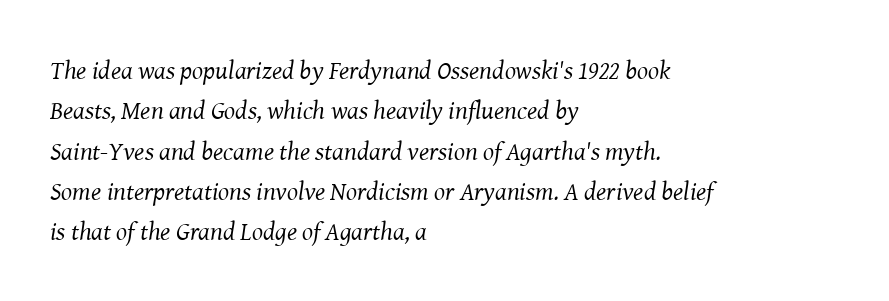
Q: Is the text bold? A: No.
Q: Is the text italic (slanted)? A: Yes, it leans right by about 8 degrees.
Q: Is the text underlined? A: No.
Q: How is the paragraph aligned? A: Left-aligned.
Q: Is the spacing between letters normal or unusually wide? A: Normal.
Q: Is the spacing between lines tight, normal or loose? A: Normal.
